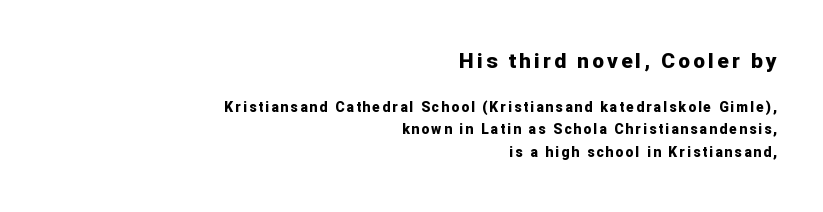
{"italic": "no", "bold": "yes", "underline": "no", "align": "right", "line_spacing": "normal", "line_spacing_ratio": 1.62, "larger_block": "first", "size_ratio": 1.5, "glyph_px": 21}
